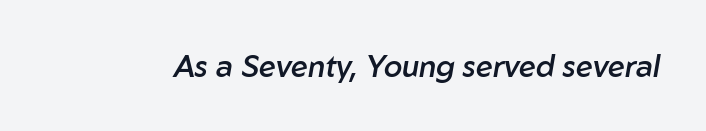
The image shows 30 px semibold type, italic (leaning right); set normal letter spacing, not underlined; low stroke contrast and a medium x-height.
